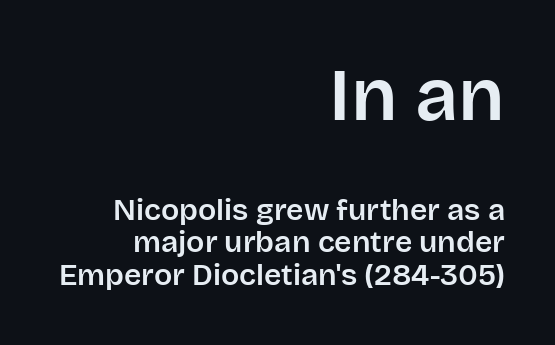
Q: Is the text italic (slanted)? A: No, it is upright.
Q: Is the typeface a serif or a sans-serif typeface? A: Sans-serif.
Q: Is the text underlined? A: No.
Q: How is the paragraph aligned? A: Right-aligned.
Q: Is the spacing between letters normal or unusually wide? A: Normal.
Q: Is the spacing between lines tight, normal or loose? A: Tight.
Q: Which block of text is set in a larger size, the first (top) or the second (bottom)? A: The first (top) one.
Q: Width (condensed, normal, or wide)? A: Normal.
Q: Stroke contrast? A: Low.
Q: x-height? A: Large.
Q: Monospaced? A: No.
